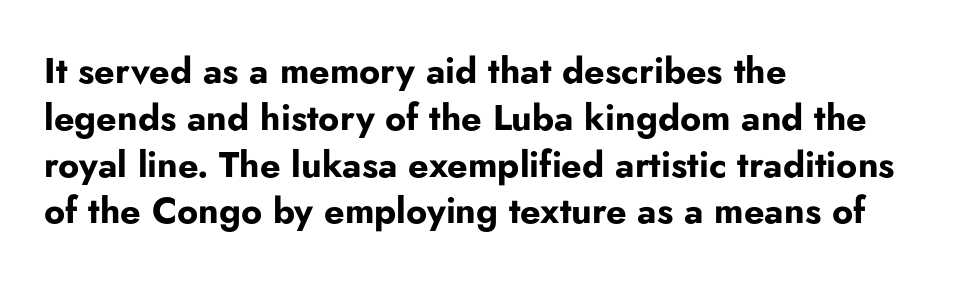
Q: Is the text bold? A: Yes.
Q: Is the text italic (slanted)? A: No, it is upright.
Q: Is the typeface a serif or a sans-serif typeface? A: Sans-serif.
Q: Is the text underlined? A: No.
Q: How is the paragraph aligned? A: Left-aligned.
Q: Is the spacing between letters normal or unusually wide? A: Normal.
Q: Is the spacing between lines tight, normal or loose? A: Normal.
Q: Width (condensed, normal, or wide)? A: Normal.
Q: Stroke contrast? A: Low.
Q: x-height? A: Small.
Q: Monospaced? A: No.
